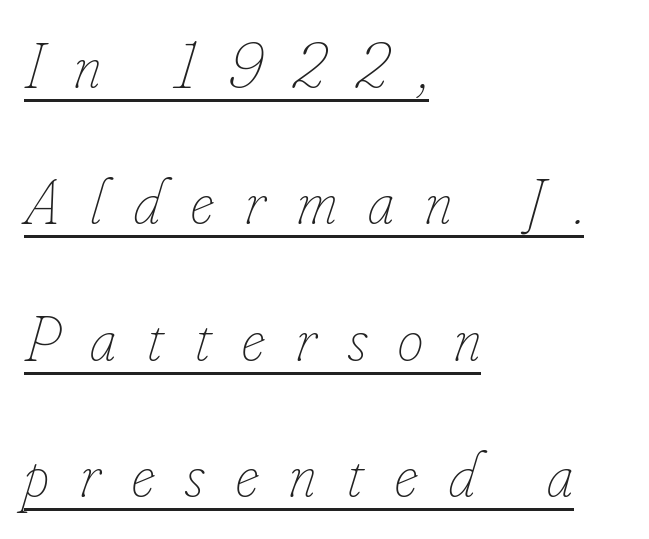
The image shows 65 px thin, condensed type, italic (leaning right); set left-aligned, loose line spacing (2.1x), unusually wide letter spacing (+0.48 em), underlined; low stroke contrast and a small x-height.
